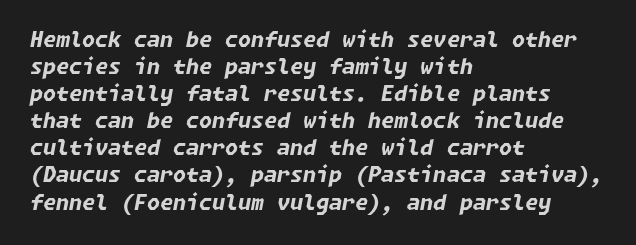
Vertical spacing — default. The typesetter chose a ragged-right arrangement here. Look at the stroke-to-counter ratio: heavy, a bold. A typesetter would call this zero additional tracking. The strip under each line holds only bare page.
